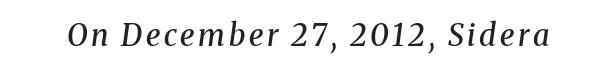
Looking at the ascenders, they clearly lean. Decoration check: the copy has no underline. Think of a printed novel: that variable character pitch is what you see here. Serifs: yes, visible at the terminals of the letterforms. Moderately thickened strokes mark this as semibold type.
